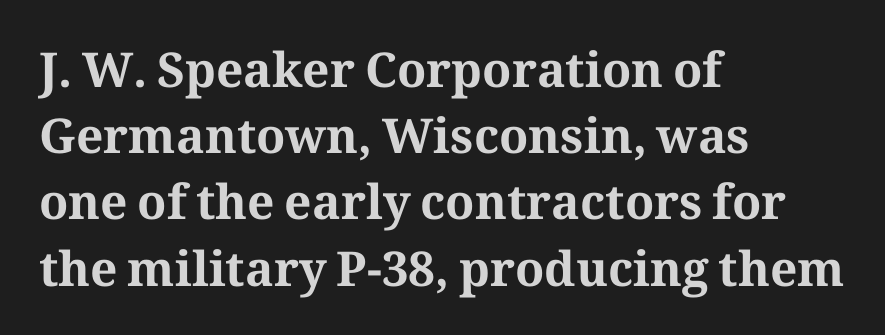
The image shows 48 px bold serif type, upright; set left-aligned, normal line spacing (1.38x), normal letter spacing, not underlined; medium stroke contrast and a medium x-height.
